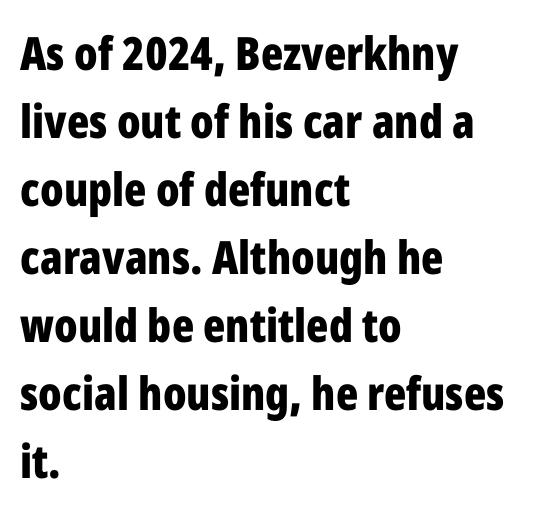
{"serif": "no", "italic": "no", "bold": "yes", "weight": "bold", "width": "condensed", "stroke_contrast": "low", "x_height": "medium", "monospaced": "no", "underline": "no", "align": "left", "line_spacing": "normal", "line_spacing_ratio": 1.48, "letter_spacing": "normal", "letter_spacing_em": 0.0, "glyph_px": 46}
